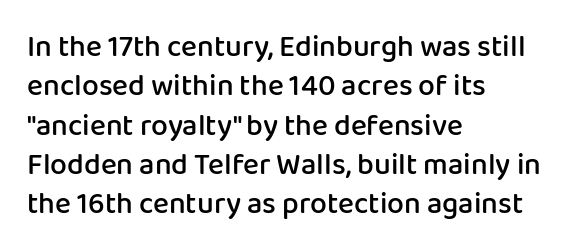
The letterforms sit shoulder to shoulder at normal distance. Teacher's note: observe the even left margin — that is flush-left alignment. Spacing verdict: proportional, widths tailored to each character. Are there feet on the stems? There aren't — it's a sans. The lettering stays uniformly vertical, giving the passage a roman look.
